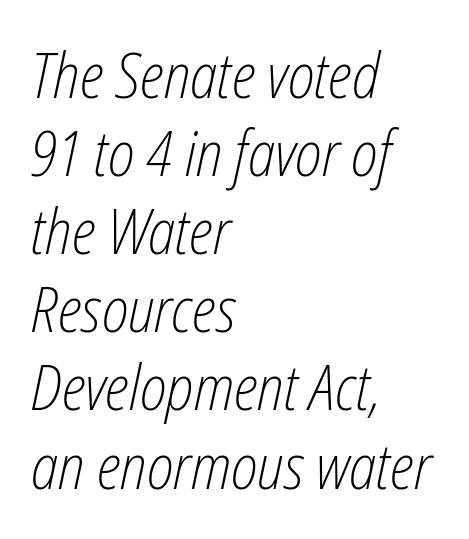
Descender tails drop into unmarked territory. The typesetter chose a ragged-right arrangement here. Each letter keeps its own natural width here, so spacing adapts to shape. You can tell it's italic because the verticals aren't actually vertical. This sample uses plain, unmodified letter spacing.
